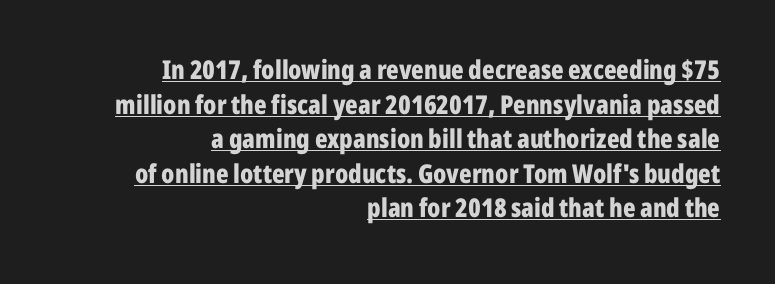
In CSS terms this would be text-align: right. A rule runs beneath these lines of type. Style check: upright. Each new line begins a customary step beneath the previous one. A full-strength bold gives these letters their thick strokes.
